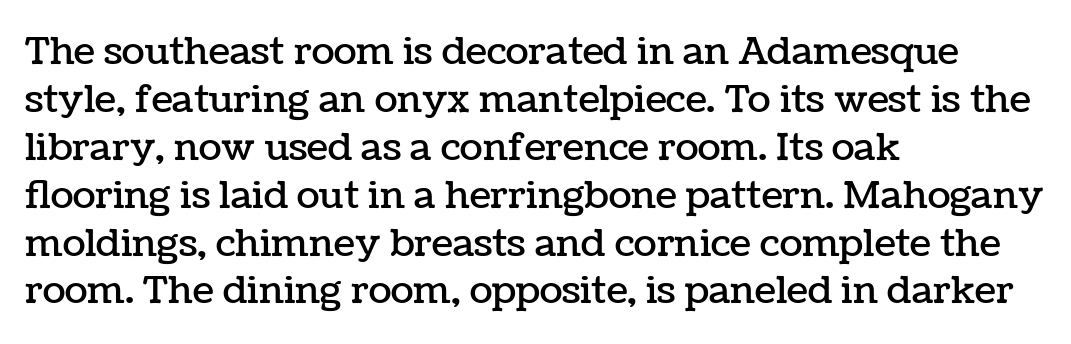
{"italic": "no", "width": "normal", "stroke_contrast": "low", "x_height": "medium", "monospaced": "no", "underline": "no", "align": "left", "line_spacing": "normal", "line_spacing_ratio": 1.26, "letter_spacing": "normal", "letter_spacing_em": 0.0, "glyph_px": 38}
